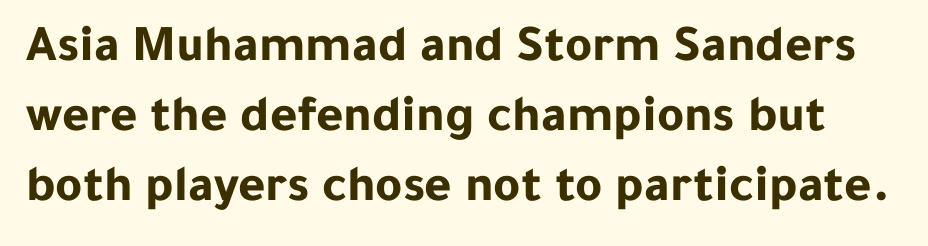
Q: Is the text bold? A: Yes.
Q: Is the text italic (slanted)? A: No, it is upright.
Q: Is the typeface a serif or a sans-serif typeface? A: Sans-serif.
Q: Is the text underlined? A: No.
Q: Is the spacing between letters normal or unusually wide? A: Normal.
Q: Is the spacing between lines tight, normal or loose? A: Normal.
Q: Width (condensed, normal, or wide)? A: Normal.
Q: Stroke contrast? A: Low.
Q: x-height? A: Medium.
Q: Monospaced? A: No.
